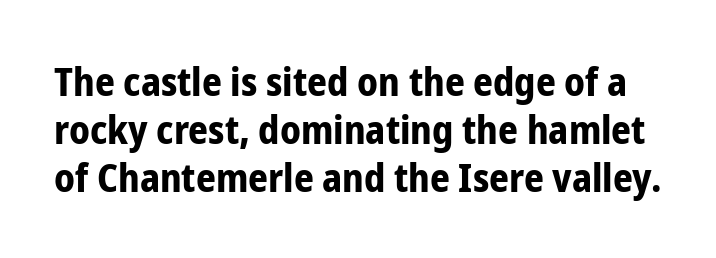
The image shows 39 px bold, condensed sans-serif type, upright; set line spacing 1.23x, normal letter spacing, not underlined; low stroke contrast and a medium x-height.
